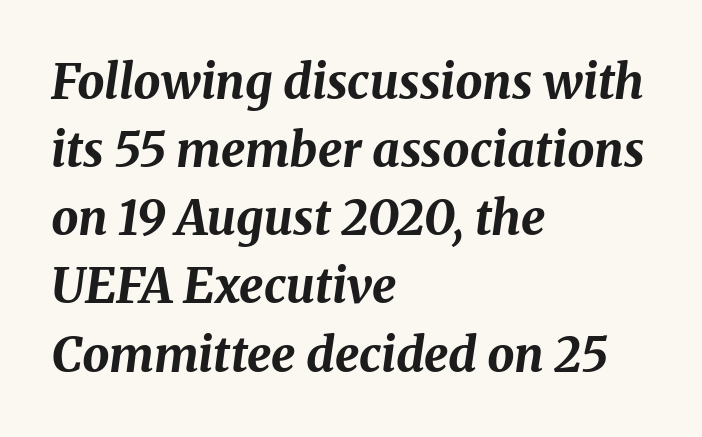
Q: Is the text bold? A: Yes.
Q: Is the text italic (slanted)? A: Yes, it leans right by about 8 degrees.
Q: Is the text underlined? A: No.
Q: How is the paragraph aligned? A: Left-aligned.
Q: Is the spacing between letters normal or unusually wide? A: Normal.
Q: Is the spacing between lines tight, normal or loose? A: Normal.
Q: Width (condensed, normal, or wide)? A: Normal.
Q: Stroke contrast? A: Medium.
Q: x-height? A: Medium.
Q: Monospaced? A: No.
